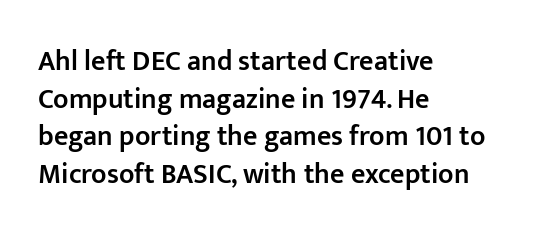
The image shows 28 px semibold sans-serif type, upright; set left-aligned, normal line spacing (1.34x), normal letter spacing, not underlined; low stroke contrast and a medium x-height.
